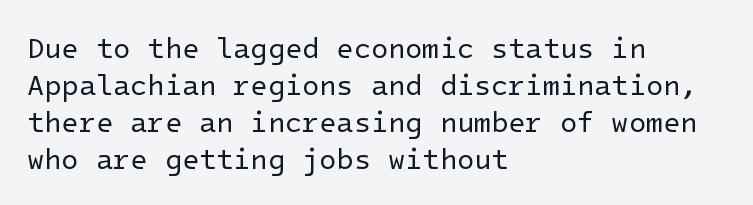
Each row of text sits above clean, open space. The designer went with a sans here, leaving each stem footless. What's the leading like? Ordinary, nothing unusual. Stems here are at most as thick as an everyday book face. Italic: no, the glyphs are upright roman.
